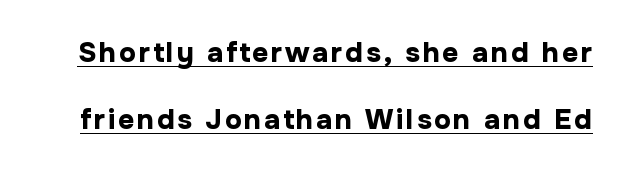
Here the designer chose a conventional face with non-uniform glyph widths. This is the regular roman posture of the typeface. Classification — sans serif. How heavy is the stroke? Heavy — this is a bold.
